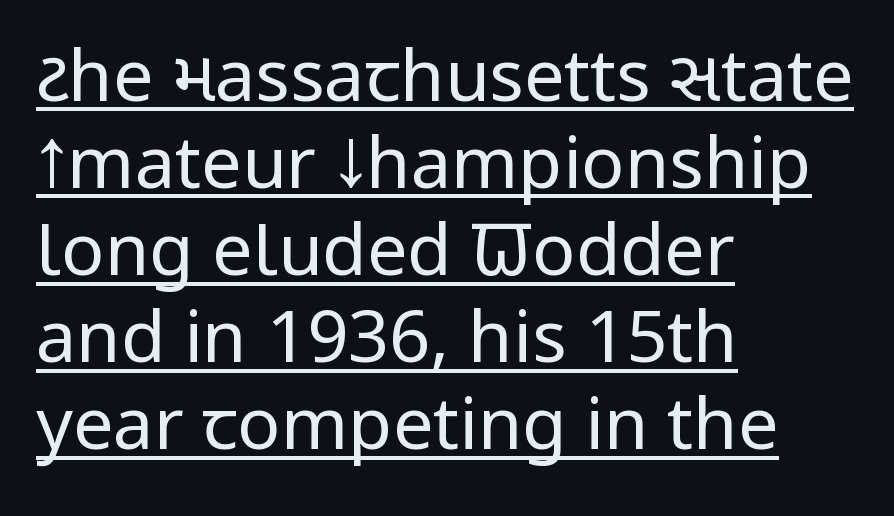
Q: Is the text bold? A: No.
Q: Is the text italic (slanted)? A: No, it is upright.
Q: Is the typeface a serif or a sans-serif typeface? A: Sans-serif.
Q: Is the text underlined? A: Yes.
Q: How is the paragraph aligned? A: Left-aligned.
Q: Is the spacing between letters normal or unusually wide? A: Normal.
Q: Width (condensed, normal, or wide)? A: Condensed.
Q: Stroke contrast? A: Low.
Q: x-height? A: Large.
Q: Monospaced? A: No.
